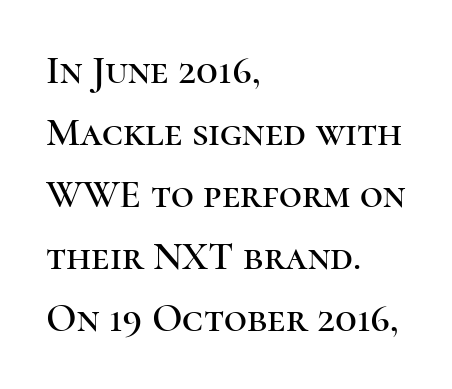
The letters advance in unequal steps, a hallmark of proportional type. Tracking here is standard; glyphs follow each other at the usual distance. Style check: upright. Check under the words: just untouched page.
